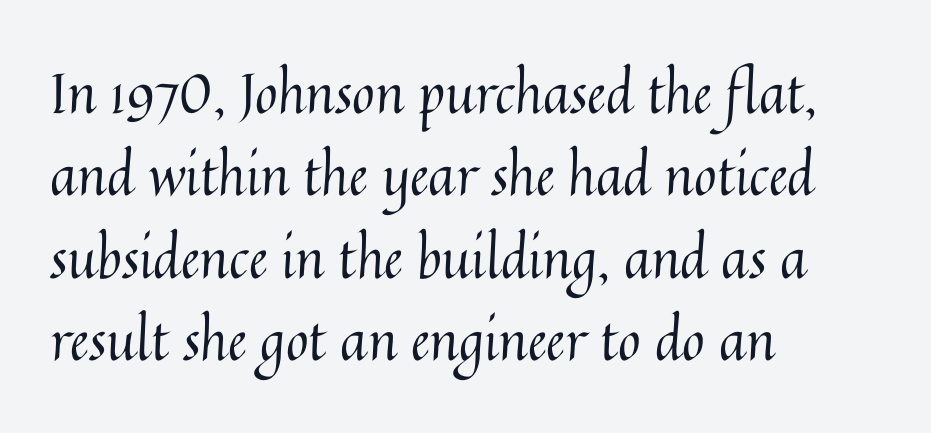
Q: Is the text bold? A: No.
Q: Is the text underlined? A: No.
Q: How is the paragraph aligned? A: Left-aligned.
Q: Is the spacing between letters normal or unusually wide? A: Normal.
Q: Is the spacing between lines tight, normal or loose? A: Normal.
Q: Width (condensed, normal, or wide)? A: Normal.
Q: Stroke contrast? A: Medium.
Q: x-height? A: Medium.
Q: Monospaced? A: No.
